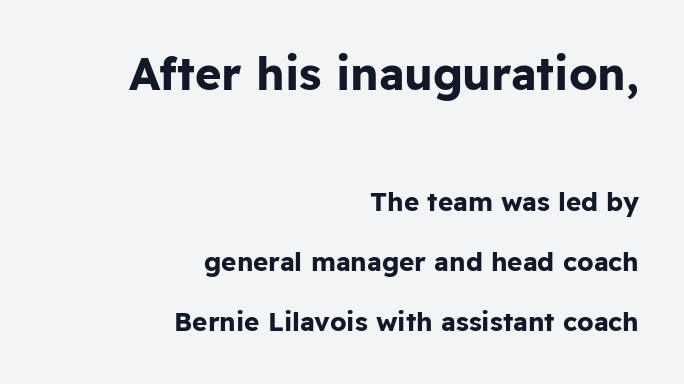
You get the large type first, then a drop to smaller type. Vertical spacing — loose. Chunky letters — that's bold for sure. Descenders are the only things crossing below the line.
